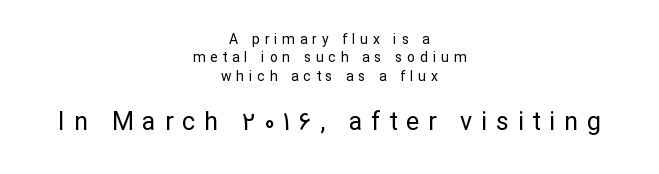
{"italic": "no", "bold": "no", "underline": "no", "align": "center", "line_spacing": "normal", "line_spacing_ratio": 1.32, "letter_spacing": "wide", "letter_spacing_em": 0.35, "larger_block": "second", "size_ratio": 1.79, "glyph_px": 25}
